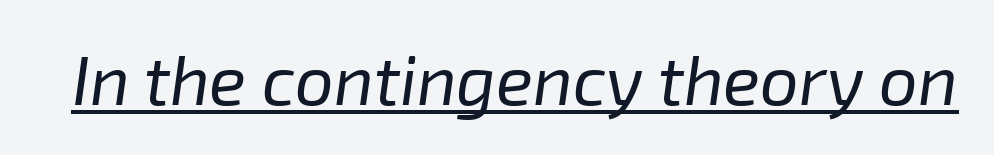
Unbolded letterforms with no extra heft. Spacing verdict: proportional, widths tailored to each character. Glance below the letters and you will spot a drawn line. What stands out about the letter spacing? Nothing — it is the standard amount.
